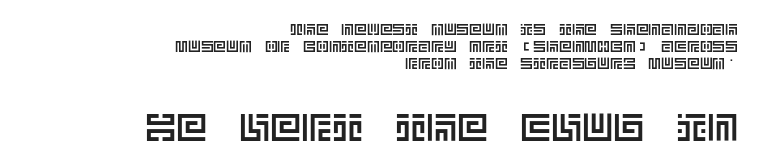
The face used here is rendered with its standard letterfit. The designer gave the closing block more size than the opening block. The space directly below the letters is spotless. Notice how the passage keeps a crisp vertical edge on the right only. Quick note: interline space is minimal. Does the lettering tilt? It doesn't — this is upright.
